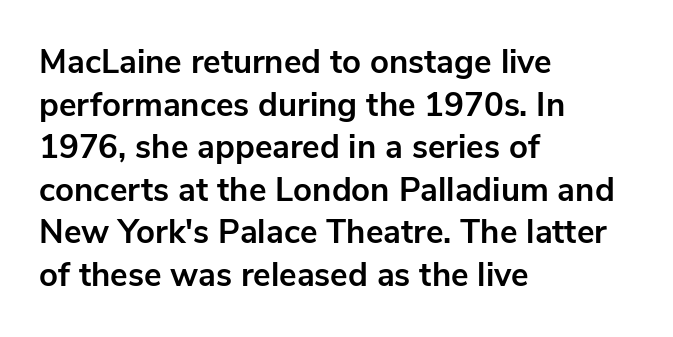
{"serif": "no", "italic": "no", "bold": "yes", "weight": "bold", "width": "normal", "stroke_contrast": "low", "x_height": "medium", "monospaced": "no", "underline": "no", "align": "left", "line_spacing": "normal", "line_spacing_ratio": 1.29, "letter_spacing": "normal", "letter_spacing_em": 0.0, "glyph_px": 33}
